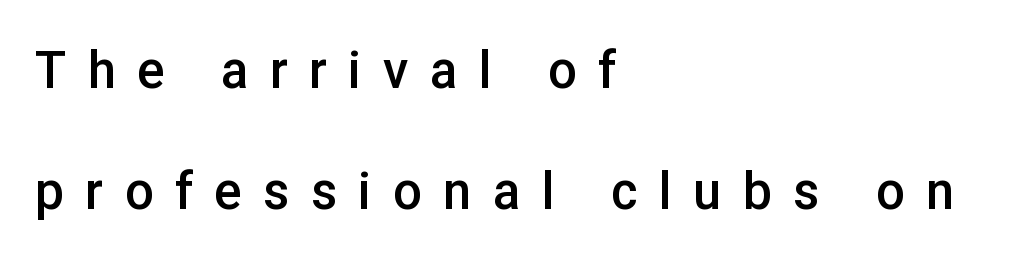
{"serif": "no", "italic": "no", "bold": "semi", "weight": "semibold", "width": "normal", "stroke_contrast": "low", "x_height": "medium", "monospaced": "no", "underline": "no", "align": "left", "line_spacing": "loose", "line_spacing_ratio": 2.37, "letter_spacing": "wide", "letter_spacing_em": 0.42, "glyph_px": 51}
